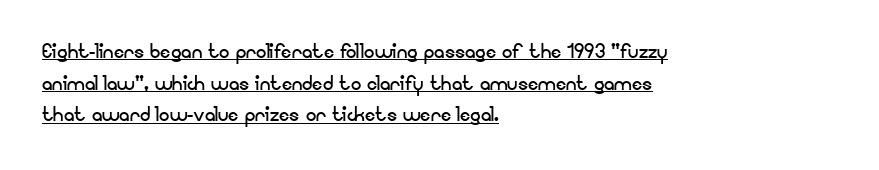
Q: Is the text bold? A: No.
Q: Is the text italic (slanted)? A: No, it is upright.
Q: Is the text underlined? A: Yes.
Q: How is the paragraph aligned? A: Left-aligned.
Q: Is the spacing between letters normal or unusually wide? A: Normal.
